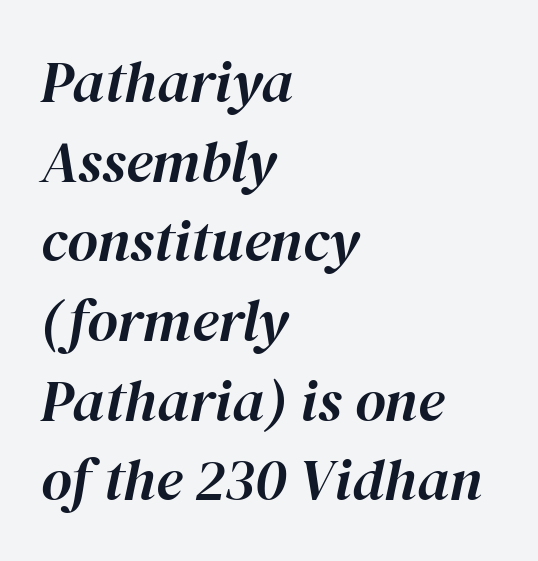
Emphasis-style slanted type is in use. Default kerning and tracking; the words read as compact shapes. Each new line begins a customary step beneath the previous one. Only glyphs here, with clear space below each row. A classic flush-left, rag-right setting is used for this passage.
